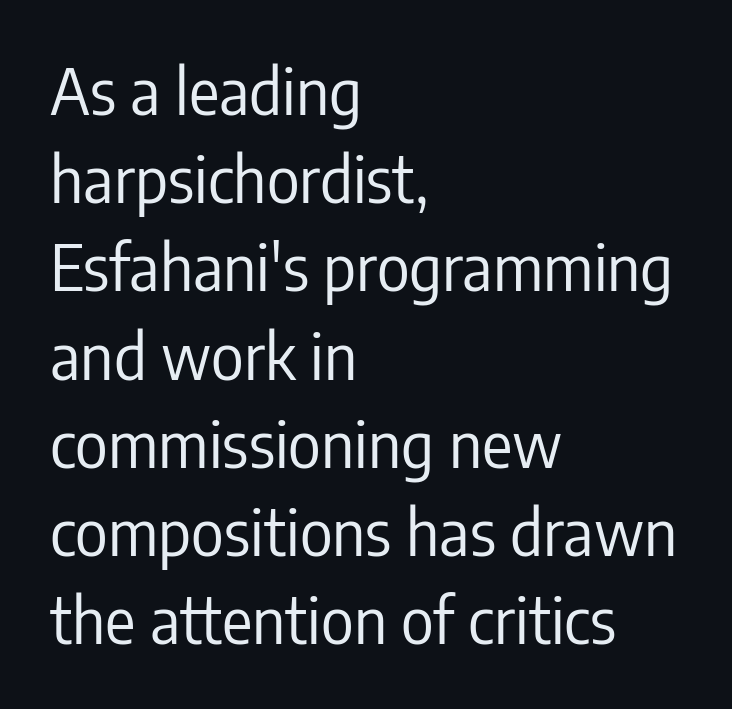
{"serif": "no", "italic": "no", "bold": "no", "weight": "regular", "width": "condensed", "stroke_contrast": "low", "x_height": "medium", "monospaced": "no", "underline": "no", "align": "left", "line_spacing": "normal", "line_spacing_ratio": 1.4, "letter_spacing": "normal", "letter_spacing_em": 0.0, "glyph_px": 63}
